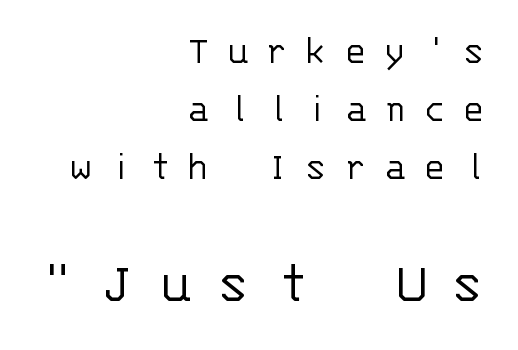
Q: Is the text bold? A: No.
Q: Is the text italic (slanted)? A: No, it is upright.
Q: Is the typeface a serif or a sans-serif typeface? A: Sans-serif.
Q: Is the text underlined? A: No.
Q: How is the paragraph aligned? A: Right-aligned.
Q: Is the spacing between letters normal or unusually wide? A: Unusually wide.
Q: Is the spacing between lines tight, normal or loose? A: Normal.
Q: Which block of text is set in a larger size, the first (top) or the second (bottom)? A: The second (bottom) one.
Q: Width (condensed, normal, or wide)? A: Normal.
Q: Stroke contrast? A: Low.
Q: x-height? A: Large.
Q: Monospaced? A: Yes.
